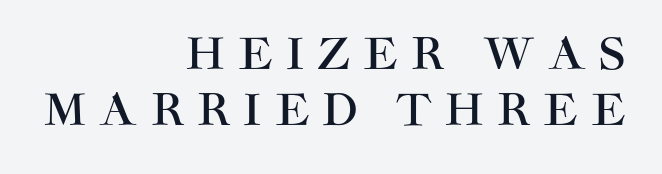
Reading down the column, the eye jumps a familiar distance to each next line. The letters advance in unequal steps, a hallmark of proportional type. A bare baseline throughout the passage. Does the type have serifs? No, each stem ends abruptly. Each word looks stretched out because of the extra space between its letters. The typesetter chose a ragged-left arrangement here.
